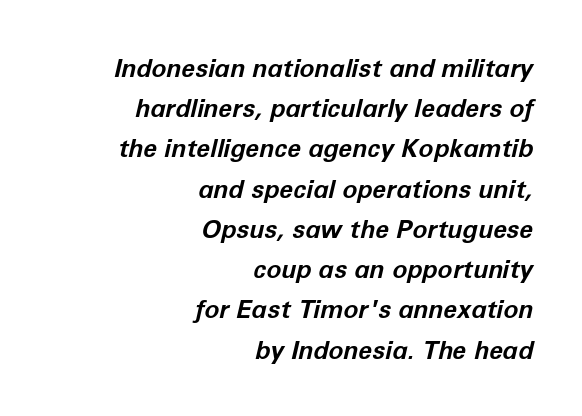
Heft: maximum for text — a bold. Layout note: lines flush right. Caption: standard tracking, unaltered. A normal amount of white space separates one row of letters from the next.
